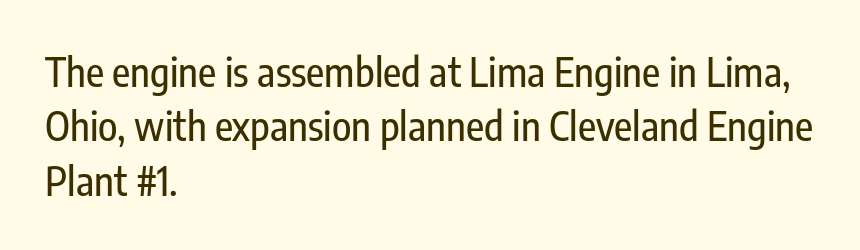
Unlike a traditional serif, this face leaves its strokes unadorned. A bare baseline throughout the passage. Vertical strokes here are truly vertical. Nobody touched the tracking dial on this one.
